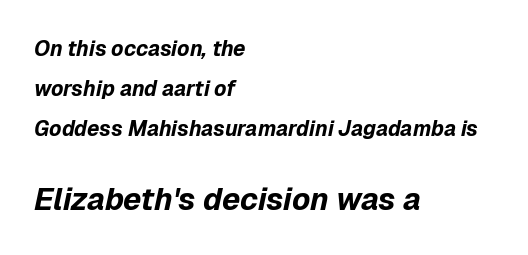
Q: Is the text bold? A: Yes.
Q: Is the text italic (slanted)? A: Yes, it leans right by about 12 degrees.
Q: Is the text underlined? A: No.
Q: How is the paragraph aligned? A: Left-aligned.
Q: Is the spacing between letters normal or unusually wide? A: Normal.
Q: Is the spacing between lines tight, normal or loose? A: Loose.
Q: Which block of text is set in a larger size, the first (top) or the second (bottom)? A: The second (bottom) one.
Q: Width (condensed, normal, or wide)? A: Normal.
Q: Stroke contrast? A: Low.
Q: x-height? A: Medium.
Q: Monospaced? A: No.
